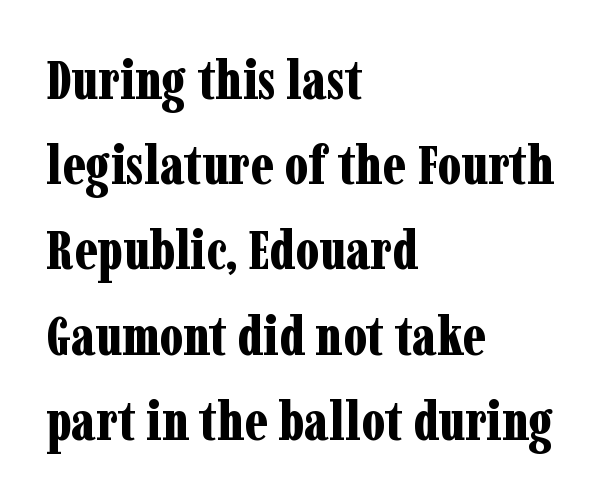
Q: Is the text bold? A: Yes.
Q: Is the text italic (slanted)? A: No, it is upright.
Q: Is the typeface a serif or a sans-serif typeface? A: Serif.
Q: Is the text underlined? A: No.
Q: How is the paragraph aligned? A: Left-aligned.
Q: Is the spacing between letters normal or unusually wide? A: Normal.
Q: Is the spacing between lines tight, normal or loose? A: Normal.
Q: Width (condensed, normal, or wide)? A: Condensed.
Q: Stroke contrast? A: Low.
Q: x-height? A: Medium.
Q: Monospaced? A: No.
